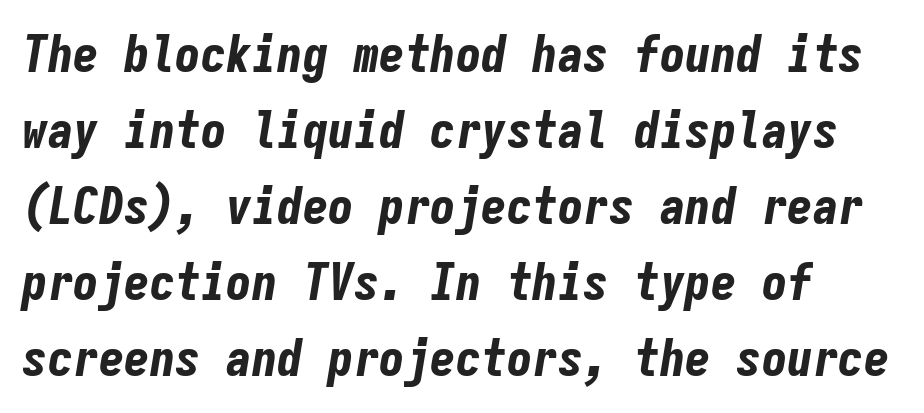
Clear beneath every line of the passage. The letters sit at their default tracking, neither squeezed nor spread. The text carries the slant typical of an italic or oblique font. Every character here occupies the same horizontal width, giving the sample a typewriter-like rhythm. Each glyph is drawn with heavy, bold strokes. The typesetter chose a ragged-right arrangement here.
